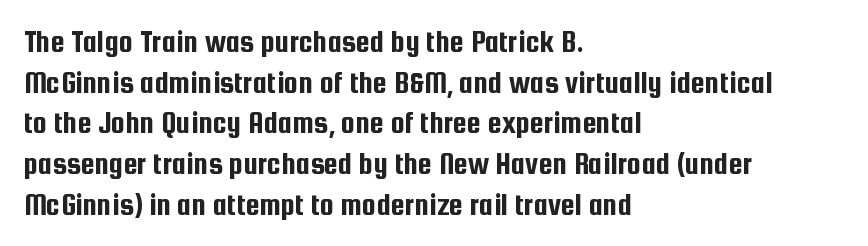
Q: Is the text italic (slanted)? A: No, it is upright.
Q: Is the typeface a serif or a sans-serif typeface? A: Sans-serif.
Q: Is the text underlined? A: No.
Q: How is the paragraph aligned? A: Left-aligned.
Q: Is the spacing between letters normal or unusually wide? A: Normal.
Q: Is the spacing between lines tight, normal or loose? A: Normal.
Q: Width (condensed, normal, or wide)? A: Condensed.
Q: Stroke contrast? A: Low.
Q: x-height? A: Medium.
Q: Monospaced? A: No.
